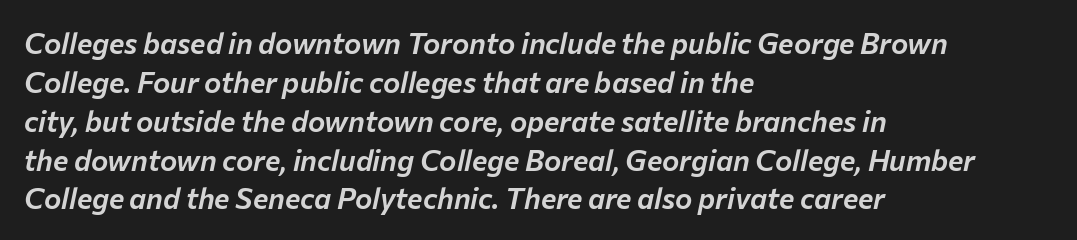
The image shows 29 px text type, italic (leaning right); set left-aligned, normal line spacing (1.34x), normal letter spacing, not underlined; low stroke contrast and a medium x-height.
